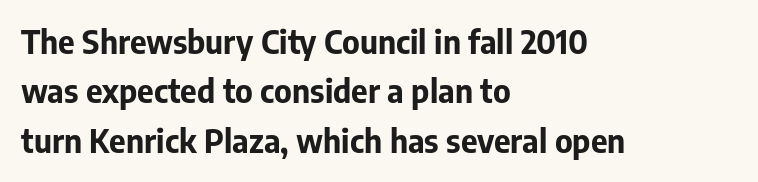
The image shows 32 px bold sans-serif type, upright; set left-aligned, normal line spacing (1.54x), normal letter spacing, not underlined; low stroke contrast and a medium x-height.
